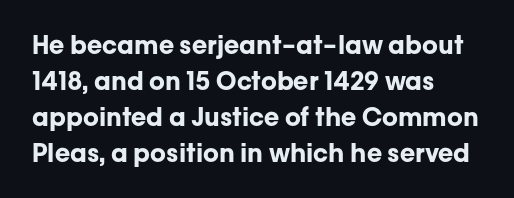
{"italic": "no", "bold": "yes", "underline": "no", "align": "left", "line_spacing": "normal", "line_spacing_ratio": 1.44, "letter_spacing": "normal", "letter_spacing_em": 0.0, "glyph_px": 25}
